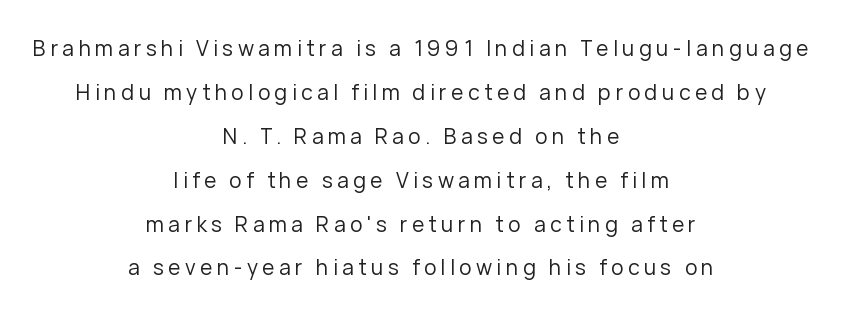
Q: Is the text bold? A: No.
Q: Is the text italic (slanted)? A: No, it is upright.
Q: Is the text underlined? A: No.
Q: How is the paragraph aligned? A: Centered.
Q: Is the spacing between letters normal or unusually wide? A: Unusually wide.
Q: Is the spacing between lines tight, normal or loose? A: Loose.
